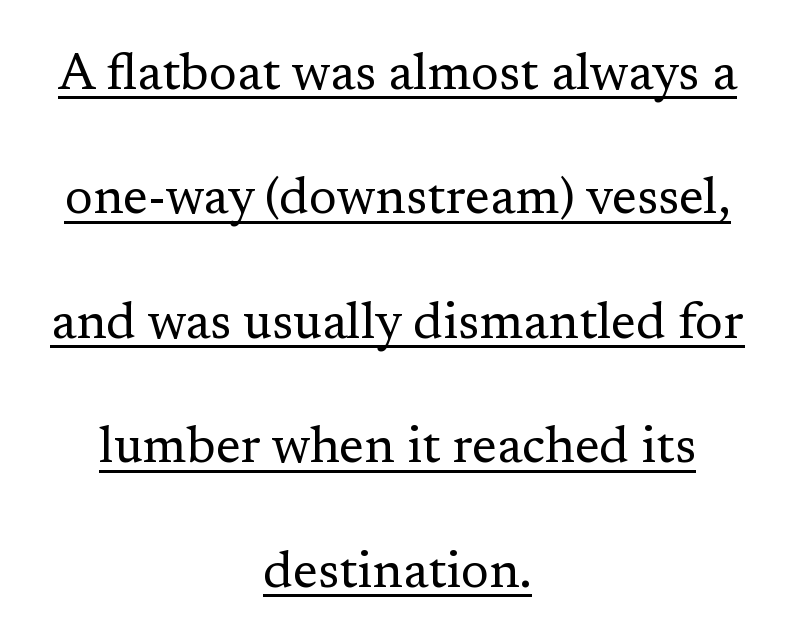
The characters display serif detailing at their extremities. Proportional: the letters do not fall into vertical columns. Compared with typical paragraphs, the rows here are farther apart. Looks like someone drew a line under every word here. This is not heavy type; no bold has been used. The rendering keeps characters at their native spacing.
